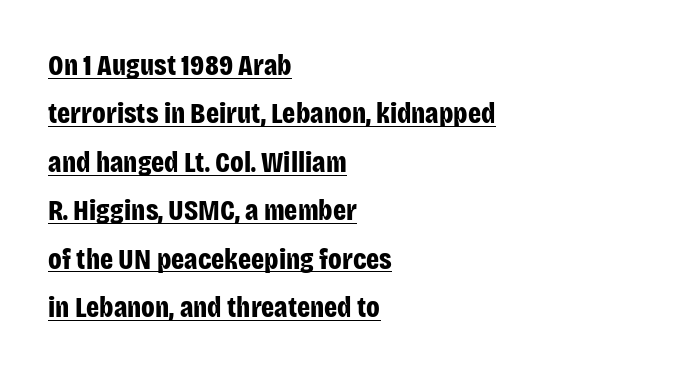
The image shows 29 px bold, condensed sans-serif type, upright; set left-aligned, normal line spacing (1.67x), normal letter spacing, underlined; low stroke contrast and a large x-height.
